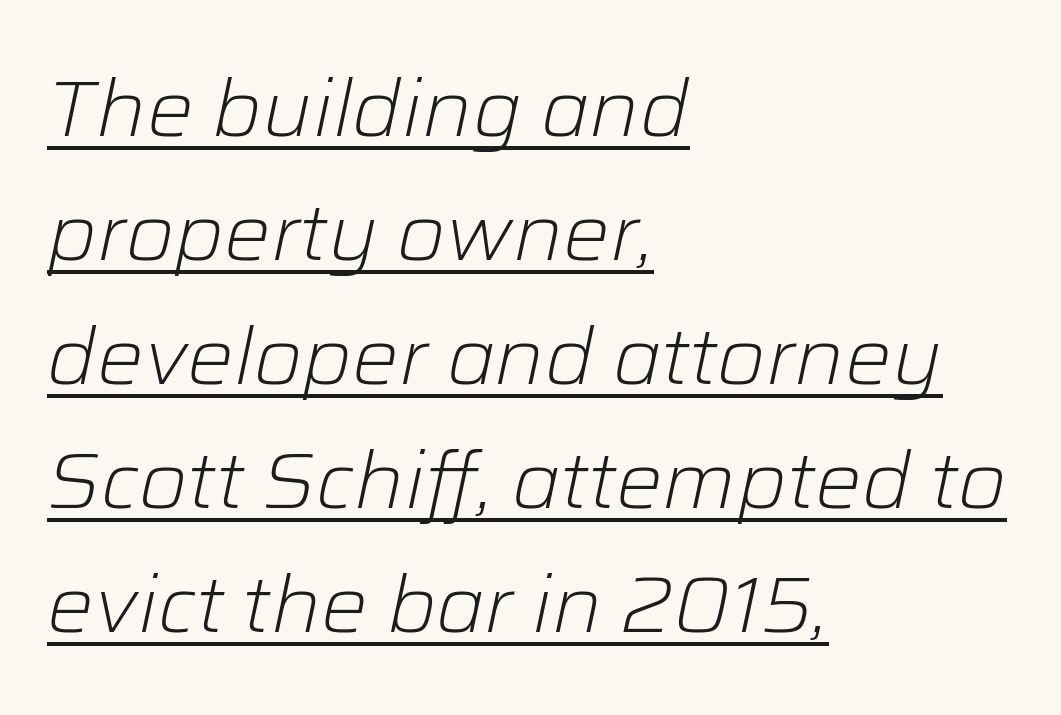
Weight class: somewhere from thin through regular. This block has exactly the height ordinary leading produces. Reading down the block, your eye returns to a fixed left position each line. Standard letterfit; no display-style spreading of the glyphs.
